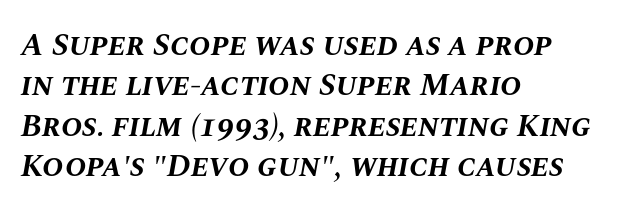
Q: Is the text bold? A: Yes.
Q: Is the text italic (slanted)? A: Yes, it leans right by about 10 degrees.
Q: Is the text underlined? A: No.
Q: How is the paragraph aligned? A: Left-aligned.
Q: Is the spacing between letters normal or unusually wide? A: Normal.
Q: Is the spacing between lines tight, normal or loose? A: Normal.
Q: Width (condensed, normal, or wide)? A: Normal.
Q: Stroke contrast? A: Medium.
Q: x-height? A: Large.
Q: Monospaced? A: No.
